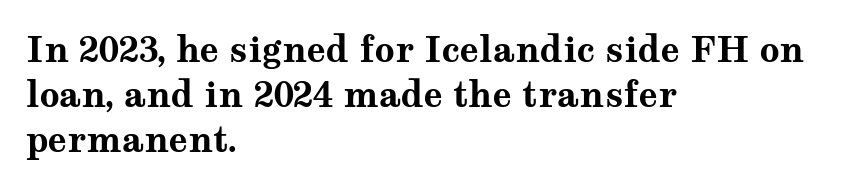
{"serif": "yes", "italic": "no", "bold": "yes", "weight": "bold", "width": "wide", "stroke_contrast": "medium", "x_height": "medium", "monospaced": "no", "underline": "no", "align": "left", "line_spacing": "normal", "line_spacing_ratio": 1.28, "letter_spacing": "normal", "letter_spacing_em": 0.0, "glyph_px": 35}
